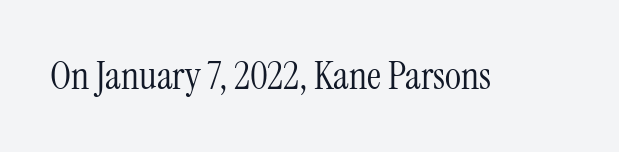
The image shows 39 px light, condensed serif type, upright; set normal letter spacing, not underlined; medium stroke contrast and a medium x-height.
